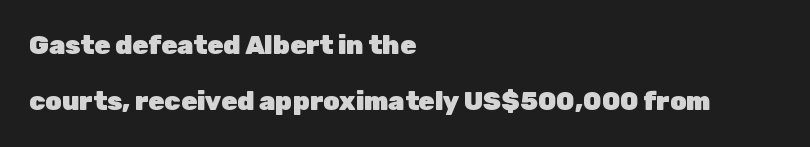
The image shows 26 px bold type, upright; set left-aligned, loose line spacing (2.17x), normal letter spacing, not underlined.
